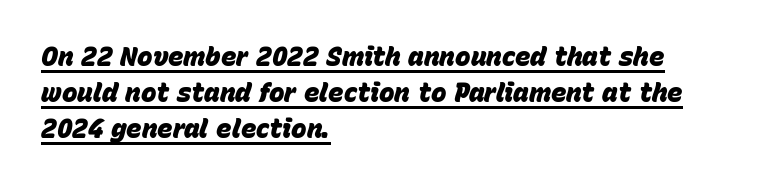
The image shows 26 px bold type, italic (leaning right); set left-aligned, normal line spacing (1.38x), normal letter spacing, underlined.
